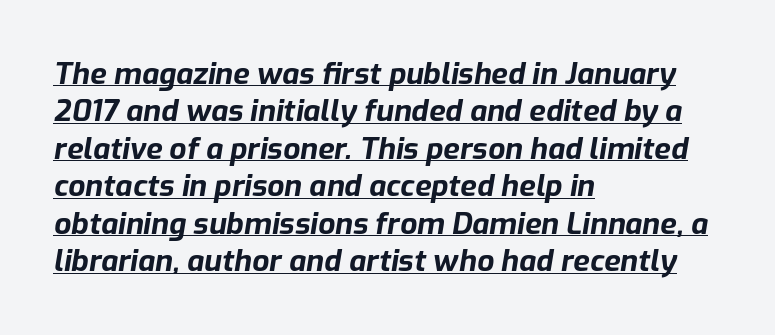
The image shows 30 px bold type, italic (leaning right); set left-aligned, normal line spacing (1.25x), normal letter spacing, underlined; low stroke contrast and a medium x-height.
